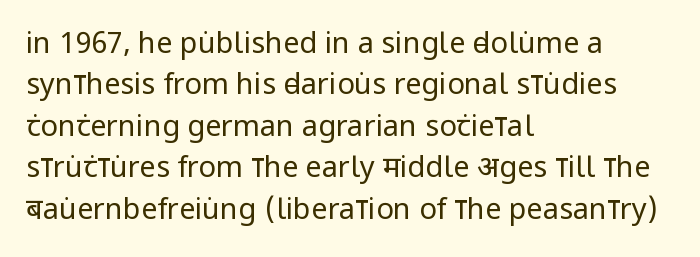
Do the characters align in a grid? No, the font is proportional. Glyph-to-glyph distance matches everyday printed text. Evenly set lines give the paragraph a standard silhouette. The text block is weighted toward the left margin, trailing off unevenly rightward.
